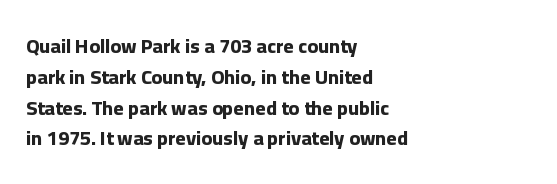
Q: Is the text bold? A: Yes.
Q: Is the text italic (slanted)? A: No, it is upright.
Q: Is the text underlined? A: No.
Q: How is the paragraph aligned? A: Left-aligned.
Q: Is the spacing between letters normal or unusually wide? A: Normal.
Q: Is the spacing between lines tight, normal or loose? A: Normal.
